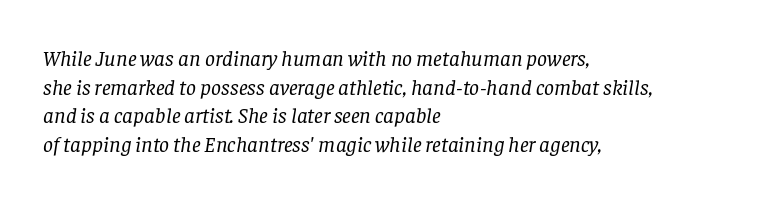
Is this a heavy cut? Hardly; it is regular or lighter. Bare-footed words on every line. Style check: oblique. Leading matches the norm, producing a regular column. Observe the ordinary spacing: letters are neighbours, not strangers.
